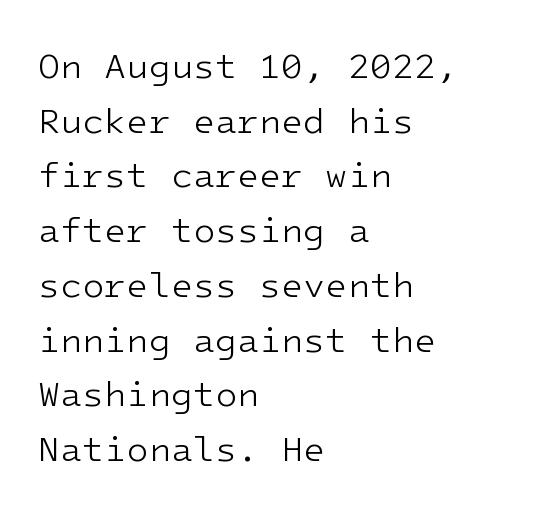
Q: Is the text bold? A: No.
Q: Is the text italic (slanted)? A: No, it is upright.
Q: Is the typeface a serif or a sans-serif typeface? A: Sans-serif.
Q: Is the text underlined? A: No.
Q: How is the paragraph aligned? A: Left-aligned.
Q: Is the spacing between letters normal or unusually wide? A: Normal.
Q: Is the spacing between lines tight, normal or loose? A: Normal.
Q: Width (condensed, normal, or wide)? A: Normal.
Q: Stroke contrast? A: Low.
Q: x-height? A: Medium.
Q: Monospaced? A: Yes.
